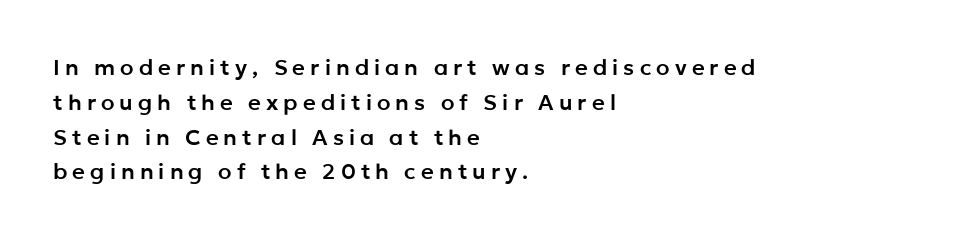
Each word looks stretched out because of the extra space between its letters. Line beginnings align vertically; line endings do not. The lines sit at an ordinary, default distance from one another. Quick note: underline off.
